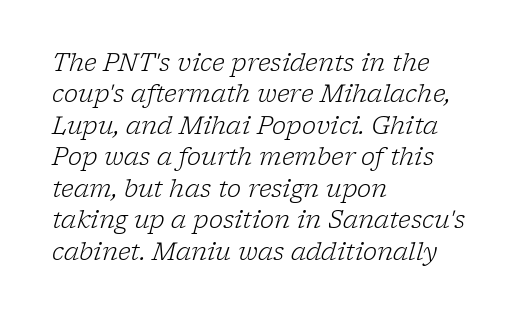
Leading: standard. The baseline area is clear. Nobody touched the tracking dial on this one. Compared with a typical body face, this is equally light or lighter still.
